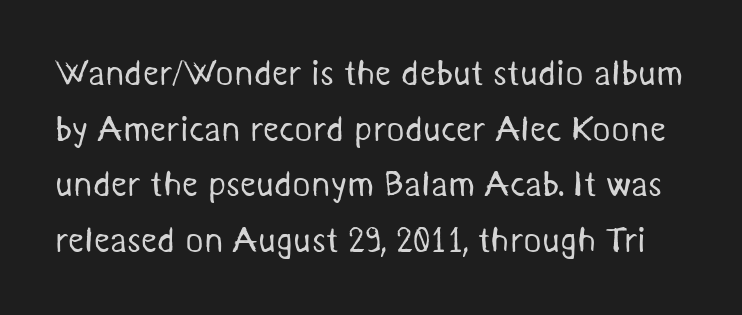
The image shows 35 px regular-weight sans-serif type; set normal line spacing (1.59x), normal letter spacing, not underlined; medium stroke contrast and a medium x-height.
